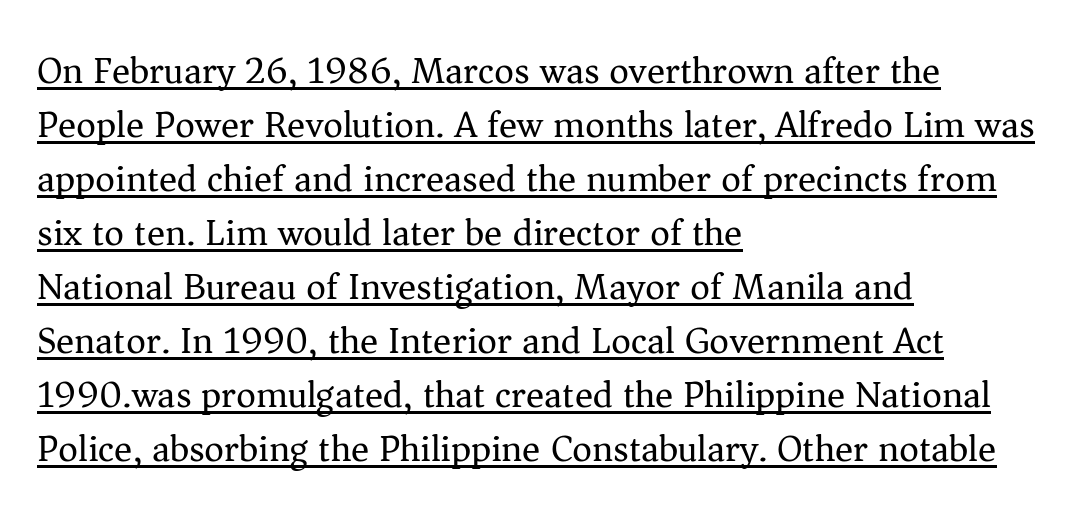
{"serif": "yes", "italic": "no", "bold": "no", "weight": "regular", "width": "normal", "stroke_contrast": "medium", "x_height": "medium", "monospaced": "no", "underline": "yes", "align": "left", "line_spacing": "normal", "line_spacing_ratio": 1.42, "letter_spacing": "normal", "letter_spacing_em": 0.0, "glyph_px": 38}
